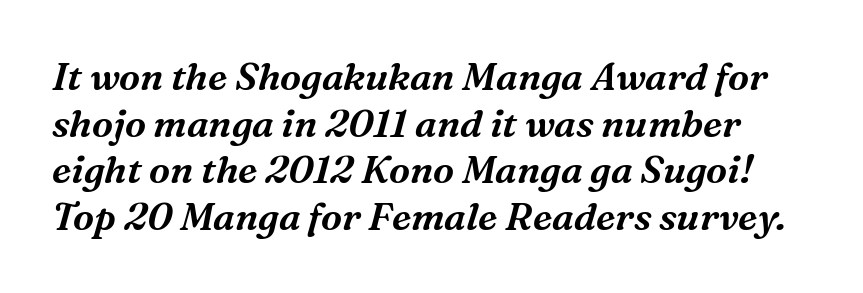
The image shows 38 px serif type, italic (leaning right); set line spacing 1.23x, normal letter spacing, not underlined; medium stroke contrast and a medium x-height.
